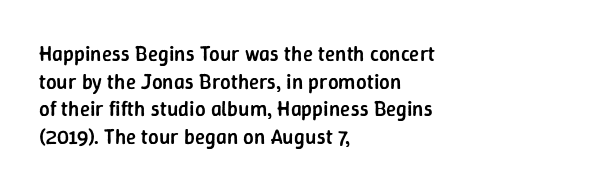
This sample uses plain, unmodified letter spacing. The foot of each line stays bare and open. The leading is moderate, giving the passage an even texture. A somewhat darkened texture: the type is semibold rather than bold.
